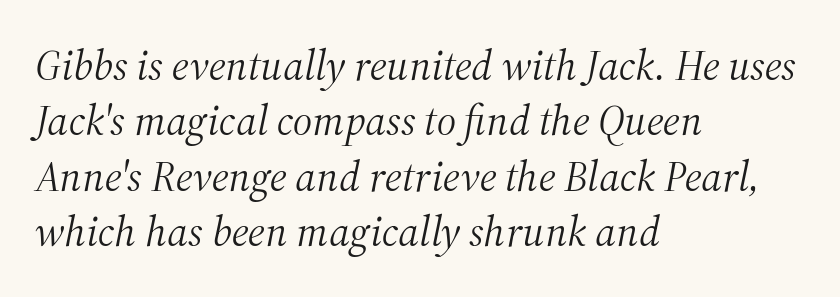
The passage shown is typed in a proportional face where columns would drift. I'd call this a serif setting — the letters wear small feet. Characters are canted at an angle relative to the baseline's perpendicular. The line texture is even and compact thanks to regular tracking. A typesetter would call this leading conventional body-copy spacing.
